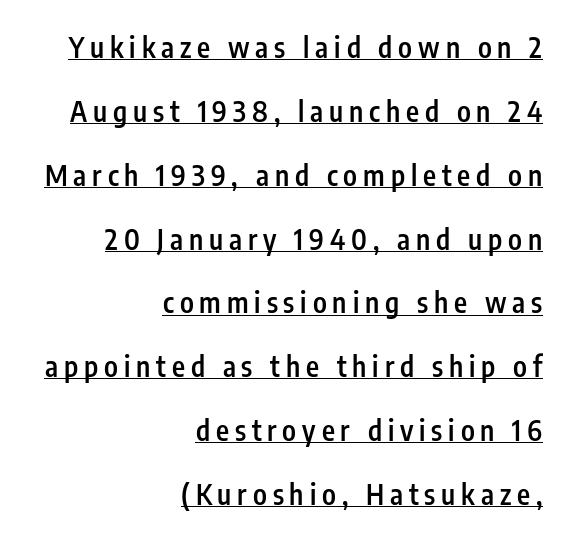
The image shows 28 px semibold, condensed sans-serif type, upright; set right-aligned, loose line spacing (2.28x), unusually wide letter spacing (+0.21 em), underlined; low stroke contrast and a medium x-height.
